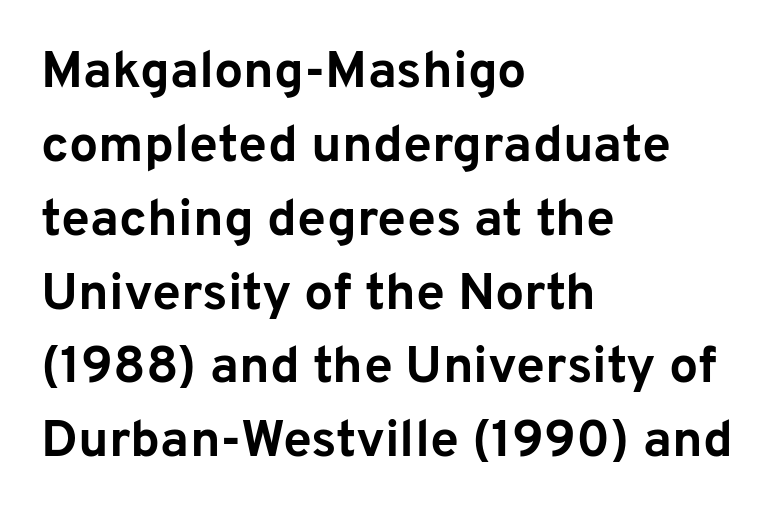
{"serif": "no", "italic": "no", "bold": "yes", "weight": "bold", "width": "normal", "stroke_contrast": "low", "x_height": "medium", "monospaced": "no", "underline": "no", "align": "left", "line_spacing": "normal", "line_spacing_ratio": 1.42, "letter_spacing": "normal", "letter_spacing_em": 0.0, "glyph_px": 52}
